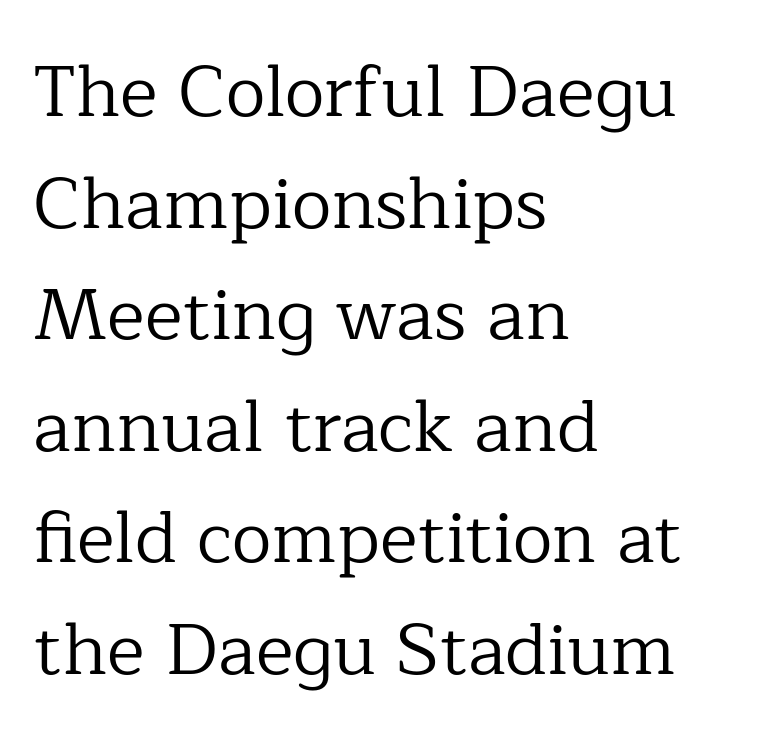
Q: Is the text bold? A: No.
Q: Is the text italic (slanted)? A: No, it is upright.
Q: Is the typeface a serif or a sans-serif typeface? A: Serif.
Q: Is the text underlined? A: No.
Q: How is the paragraph aligned? A: Left-aligned.
Q: Is the spacing between letters normal or unusually wide? A: Normal.
Q: Is the spacing between lines tight, normal or loose? A: Normal.
Q: Width (condensed, normal, or wide)? A: Normal.
Q: Stroke contrast? A: Low.
Q: x-height? A: Medium.
Q: Monospaced? A: No.
